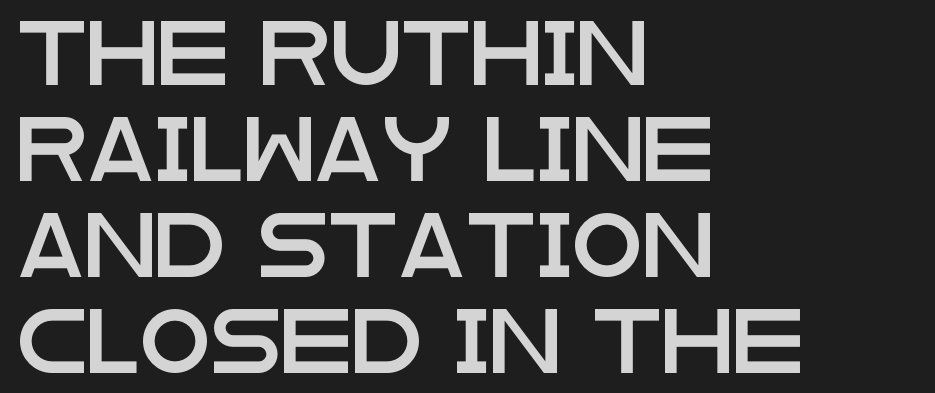
Q: Is the text italic (slanted)? A: No, it is upright.
Q: Is the typeface a serif or a sans-serif typeface? A: Sans-serif.
Q: Is the text underlined? A: No.
Q: How is the paragraph aligned? A: Left-aligned.
Q: Is the spacing between letters normal or unusually wide? A: Normal.
Q: Is the spacing between lines tight, normal or loose? A: Normal.
Q: Width (condensed, normal, or wide)? A: Wide.
Q: Stroke contrast? A: Low.
Q: x-height? A: Large.
Q: Monospaced? A: No.
